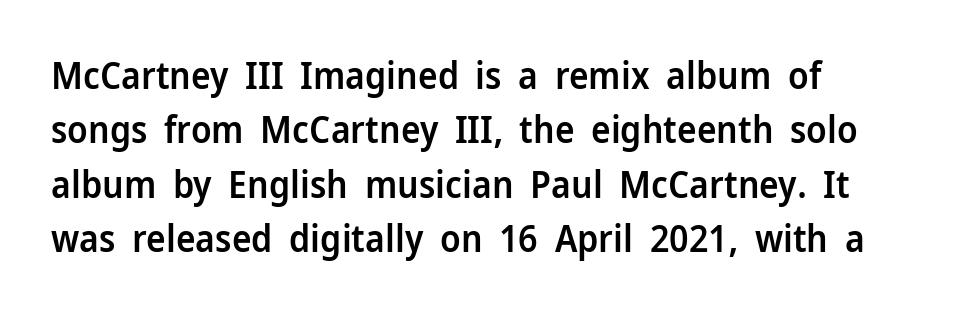
The image shows 37 px semibold sans-serif type, upright; set left-aligned, normal line spacing (1.47x), normal letter spacing, not underlined; low stroke contrast and a medium x-height.
